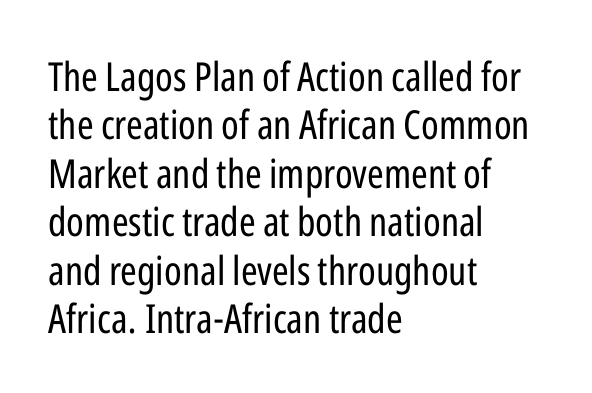
Q: Is the text bold? A: No.
Q: Is the text italic (slanted)? A: No, it is upright.
Q: Is the typeface a serif or a sans-serif typeface? A: Sans-serif.
Q: Is the text underlined? A: No.
Q: How is the paragraph aligned? A: Left-aligned.
Q: Is the spacing between letters normal or unusually wide? A: Normal.
Q: Width (condensed, normal, or wide)? A: Condensed.
Q: Stroke contrast? A: Low.
Q: x-height? A: Medium.
Q: Monospaced? A: No.
